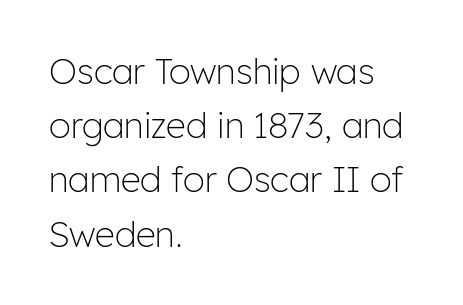
The image shows 35 px light sans-serif type, upright; set left-aligned, normal line spacing (1.55x), normal letter spacing, not underlined; low stroke contrast and a medium x-height.
